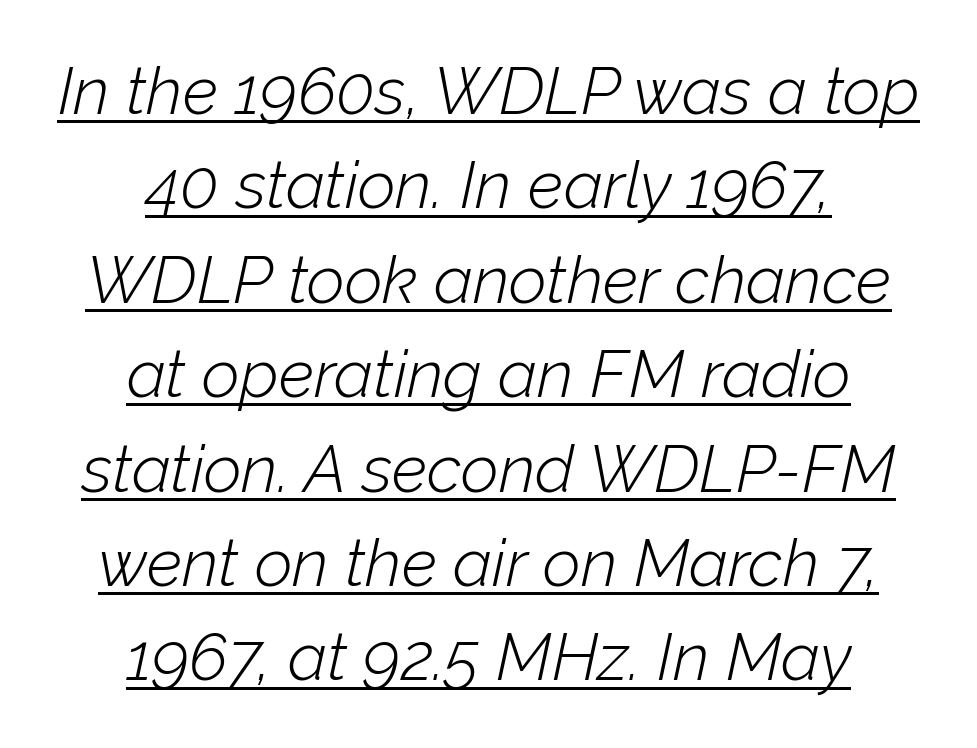
{"italic": "yes", "lean": "right", "slant_degrees": 12, "bold": "no", "weight": "light", "width": "normal", "stroke_contrast": "low", "x_height": "medium", "monospaced": "no", "underline": "yes", "align": "center", "line_spacing": "normal", "line_spacing_ratio": 1.43, "letter_spacing": "normal", "letter_spacing_em": 0.0, "glyph_px": 66}
